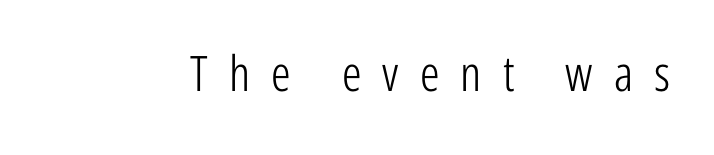
Anything drawn beneath the words? Only blank space. Tall strokes in this sample are plumb rather than angled. Here the designer chose a conventional face with non-uniform glyph widths. Serifs: no, the terminals of the letterforms are clean. Heft: none added — not bold.
